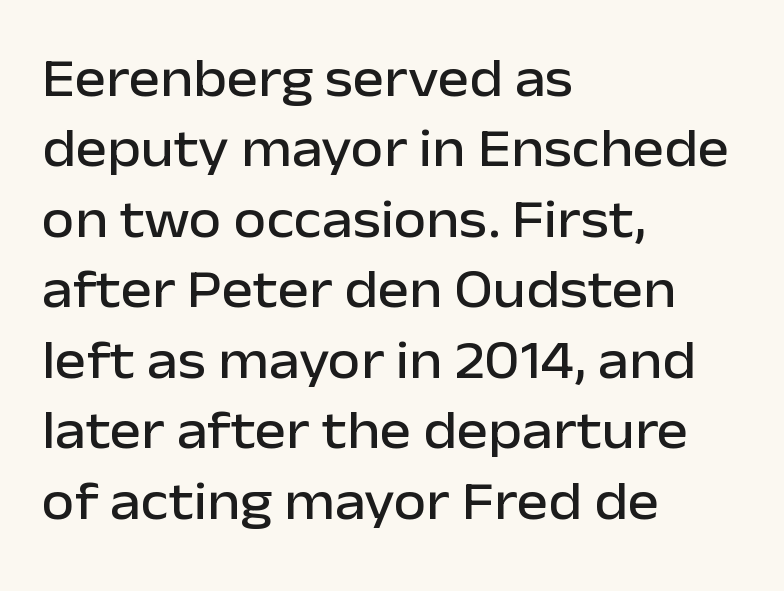
The image shows 53 px sans-serif type, upright; set left-aligned, normal line spacing (1.33x), normal letter spacing, not underlined; low stroke contrast and a medium x-height.
